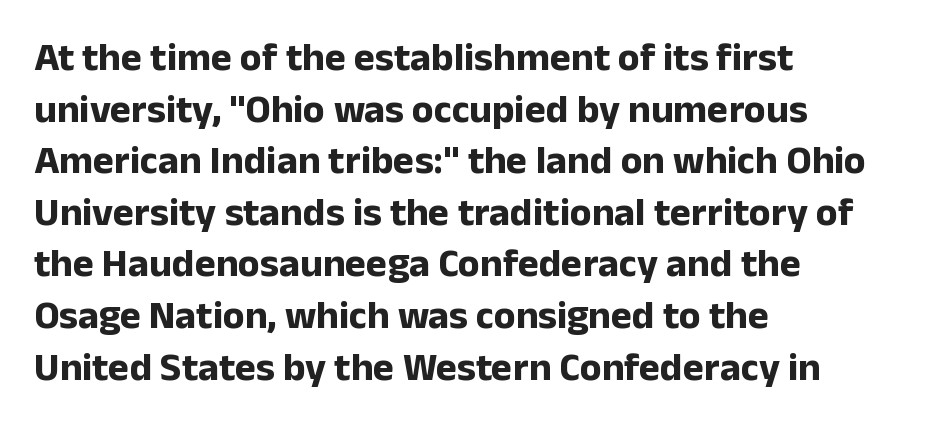
{"serif": "no", "italic": "no", "bold": "yes", "weight": "bold", "width": "normal", "stroke_contrast": "low", "x_height": "medium", "monospaced": "no", "underline": "no", "align": "left", "line_spacing": "normal", "line_spacing_ratio": 1.29, "letter_spacing": "normal", "letter_spacing_em": 0.0, "glyph_px": 40}
